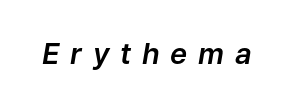
The image shows 29 px text type, italic (leaning right); set unusually wide letter spacing (+0.37 em), not underlined; low stroke contrast and a medium x-height.
